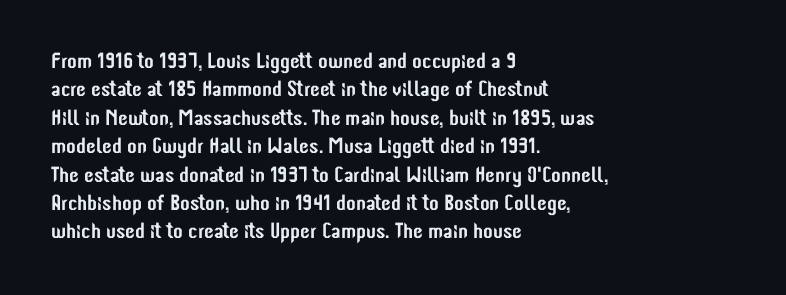
Does extra space separate the letters? No, they use regular spacing. Rows of type keep a routine distance in the vertical direction. Descender tails drop into unmarked territory. No italicization has been applied; the sample stays upright.
